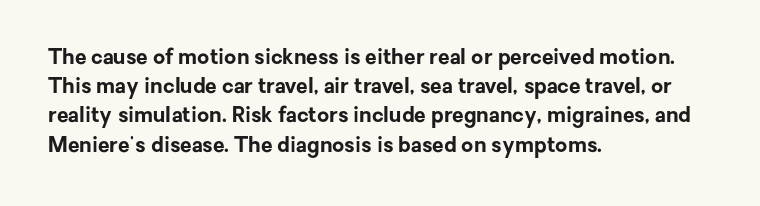
Q: Is the text bold? A: Yes.
Q: Is the text italic (slanted)? A: No, it is upright.
Q: Is the text underlined? A: No.
Q: How is the paragraph aligned? A: Left-aligned.
Q: Is the spacing between letters normal or unusually wide? A: Normal.
Q: Is the spacing between lines tight, normal or loose? A: Normal.
